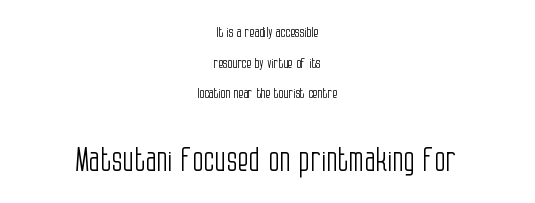
{"serif": "no", "italic": "no", "bold": "no", "weight": "light", "width": "condensed", "stroke_contrast": "low", "x_height": "large", "monospaced": "no", "underline": "no", "align": "center", "line_spacing": "loose", "line_spacing_ratio": 2.18, "letter_spacing": "normal", "letter_spacing_em": 0.0, "larger_block": "second", "size_ratio": 2.36, "glyph_px": 33}
